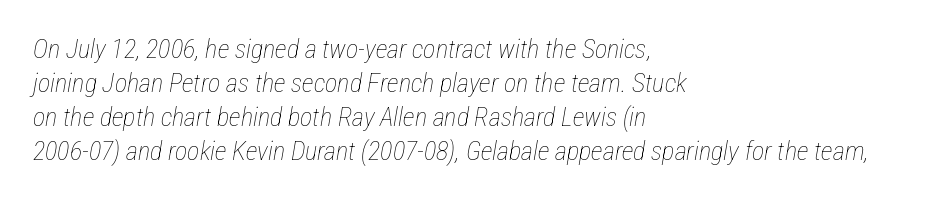
{"italic": "yes", "lean": "right", "slant_degrees": 12, "bold": "no", "underline": "no", "align": "left", "line_spacing": "normal", "line_spacing_ratio": 1.31, "letter_spacing": "normal", "letter_spacing_em": 0.0, "glyph_px": 26}
